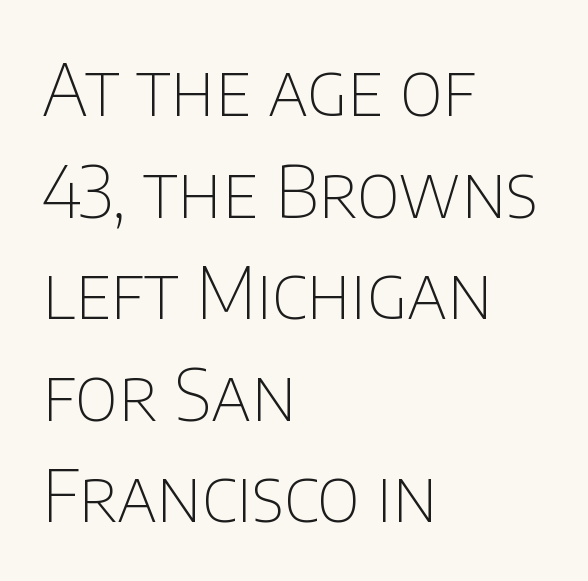
Visually the block forms a straight wall on the left and a jagged coastline on the right. Tracking value appears to be zero — textbook default spacing. Students, observe: this is what conventionally led text looks like. Descender tails drop into unmarked territory. These lines were composed using upright roman letters. What kind of face is this? One without serifs — a sans.
